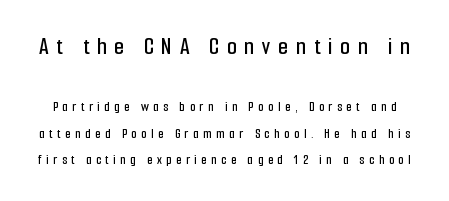
This sample uses an upright cut, with every glyph sitting square on the baseline. The specimen omits any rule beneath the text block's lines. If you squint, the top block still reads clearly — it's the larger of the two. This rendering widens character spacing well past its baseline value.
